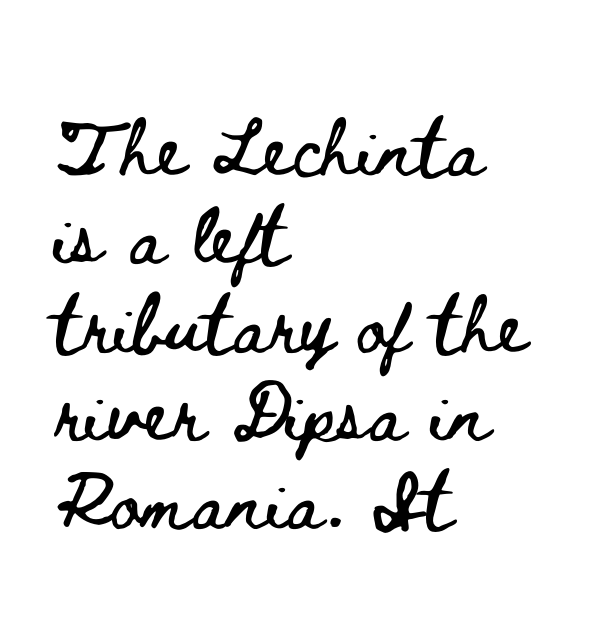
The area under the type is left untouched. The lines are quadded left. This sample uses plain, unmodified letter spacing. Note the varied advance widths — an 'i' is clearly narrower than an 'm'.
